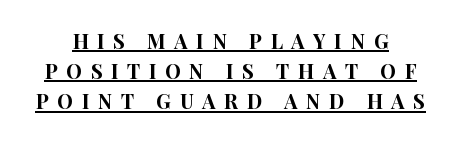
The image shows 20 px text type, upright; set normal line spacing (1.51x), unusually wide letter spacing (+0.43 em), underlined.
